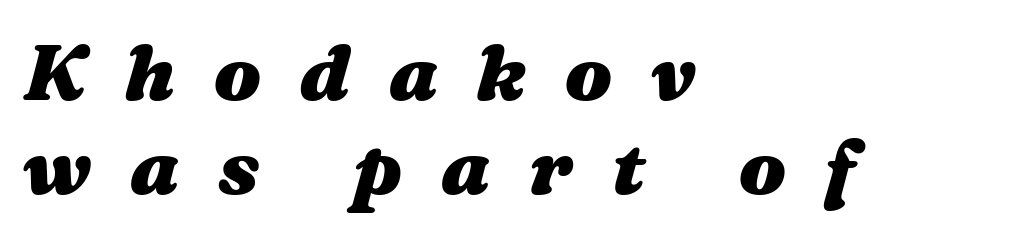
Inter-character spacing is expanded well beyond the font's built-in metrics. Slanted lettering throughout. One-word summary of the alignment: left. Just letters on the line, the space beneath them empty.
